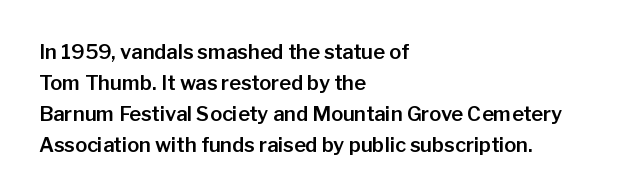
The image shows 20 px text type, upright; set left-aligned, normal line spacing (1.55x), normal letter spacing, not underlined.
